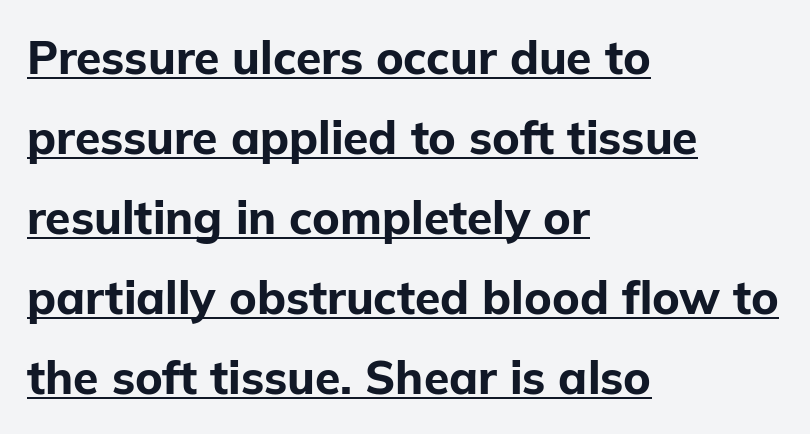
Q: Is the text bold? A: Yes.
Q: Is the text italic (slanted)? A: No, it is upright.
Q: Is the typeface a serif or a sans-serif typeface? A: Sans-serif.
Q: Is the text underlined? A: Yes.
Q: How is the paragraph aligned? A: Left-aligned.
Q: Is the spacing between letters normal or unusually wide? A: Normal.
Q: Width (condensed, normal, or wide)? A: Normal.
Q: Stroke contrast? A: Low.
Q: x-height? A: Medium.
Q: Monospaced? A: No.
